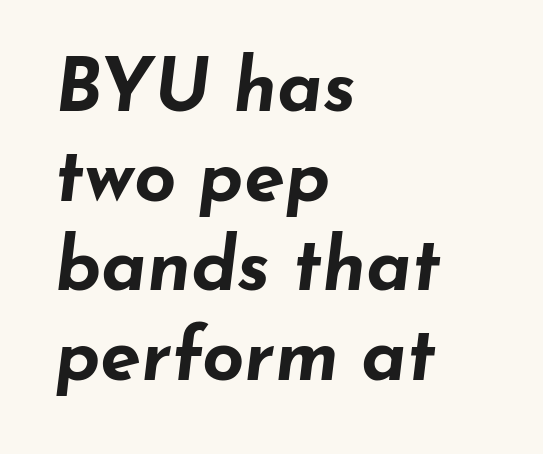
The passage shown leans; its letterforms are oblique. This sample is left-justified, so line endings fall wherever the words run out. Just letters on the line, the space beneath them empty. These lines are rendered in a variable-pitch font.
